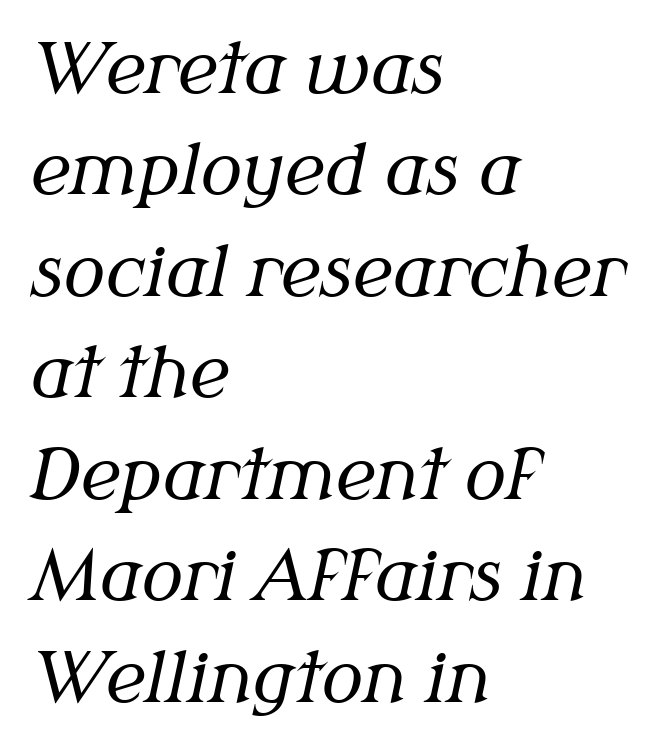
Q: Is the text bold? A: No.
Q: Is the text italic (slanted)? A: Yes, it leans right by about 12 degrees.
Q: Is the typeface a serif or a sans-serif typeface? A: Serif.
Q: Is the text underlined? A: No.
Q: How is the paragraph aligned? A: Left-aligned.
Q: Is the spacing between letters normal or unusually wide? A: Normal.
Q: Is the spacing between lines tight, normal or loose? A: Normal.
Q: Width (condensed, normal, or wide)? A: Normal.
Q: Stroke contrast? A: Medium.
Q: x-height? A: Medium.
Q: Monospaced? A: No.
